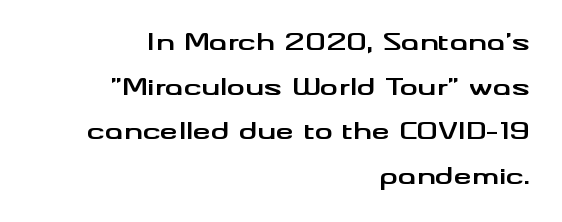
{"italic": "no", "bold": "yes", "underline": "no", "align": "right", "line_spacing": "loose", "line_spacing_ratio": 1.94, "letter_spacing": "normal", "letter_spacing_em": 0.0, "glyph_px": 23}
